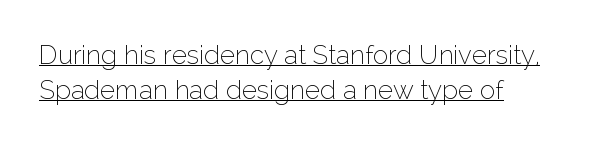
The image shows 26 px text type, upright; set normal line spacing (1.35x), normal letter spacing, underlined.
